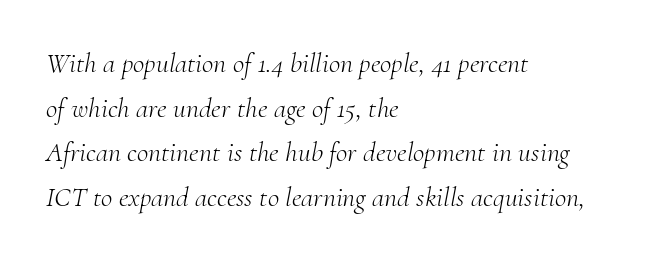
Tracking value appears to be zero — textbook default spacing. Caption: multi-line text, flush left, ragged right. Do the characters align in a grid? No, the font is proportional. Each row of text sits above clean, open space.
